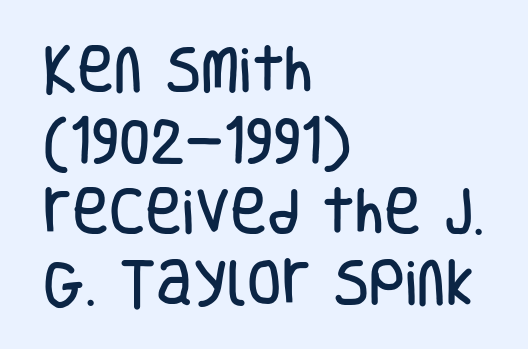
Q: Is the text italic (slanted)? A: No, it is upright.
Q: Is the typeface a serif or a sans-serif typeface? A: Sans-serif.
Q: Is the text underlined? A: No.
Q: How is the paragraph aligned? A: Left-aligned.
Q: Is the spacing between letters normal or unusually wide? A: Normal.
Q: Is the spacing between lines tight, normal or loose? A: Normal.
Q: Width (condensed, normal, or wide)? A: Condensed.
Q: Stroke contrast? A: Low.
Q: x-height? A: Large.
Q: Monospaced? A: No.
